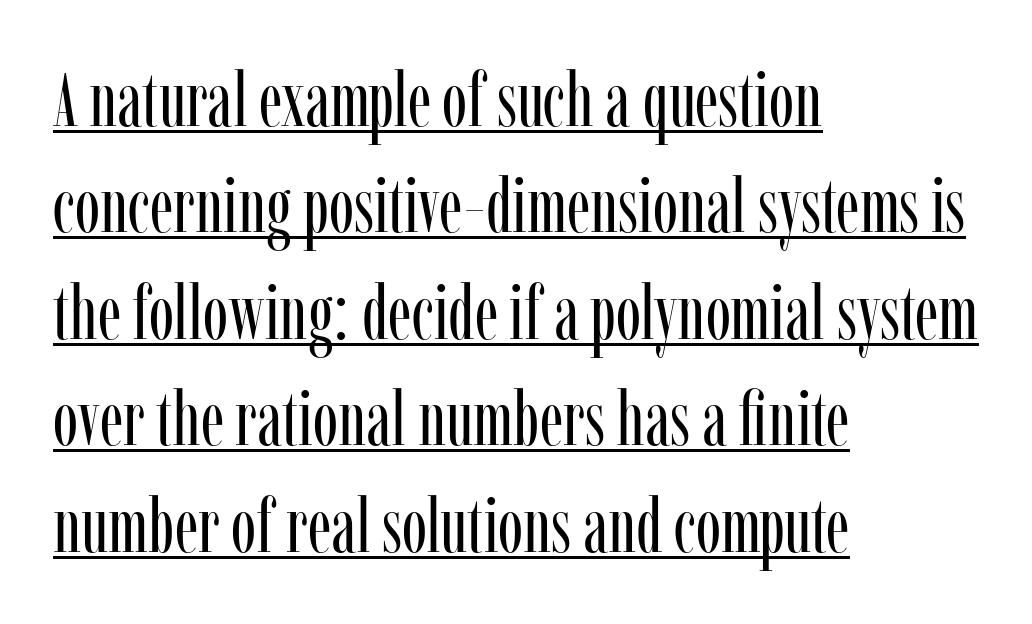
The line texture is even and compact thanks to regular tracking. Caption: lettering with a line underneath. Character widths vary here, with narrow letters taking less room than wide ones. Weight class: somewhere from thin through regular.
